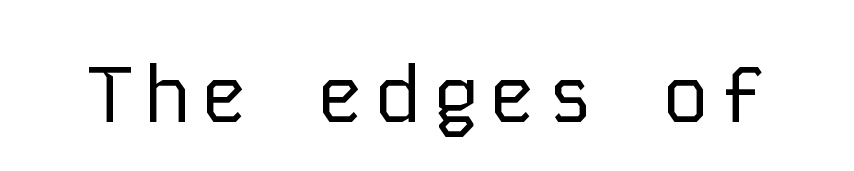
Spacing verdict: monospaced, one width for all characters. Grotesque or geometric, the face here clearly has no serifs. Heaviness? Minimal to ordinary, like unemphasized prose. A roman cut, with each character standing at attention. Lines of text with bare space underneath.
